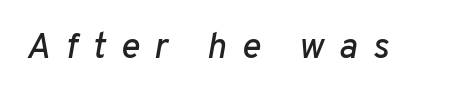
Q: Is the text italic (slanted)? A: Yes, it leans right by about 10 degrees.
Q: Is the text underlined? A: No.
Q: Is the spacing between letters normal or unusually wide? A: Unusually wide.
Q: Width (condensed, normal, or wide)? A: Normal.
Q: Stroke contrast? A: Low.
Q: x-height? A: Medium.
Q: Monospaced? A: No.
